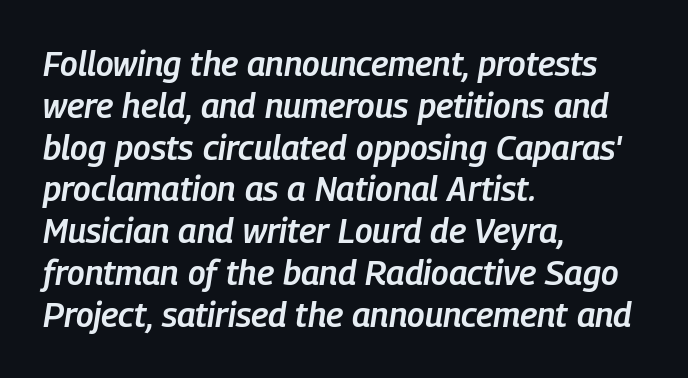
{"italic": "yes", "lean": "right", "slant_degrees": 9, "bold": "semi", "weight": "semibold", "width": "condensed", "stroke_contrast": "low", "x_height": "medium", "monospaced": "no", "underline": "no", "align": "left", "line_spacing_ratio": 1.23, "letter_spacing": "normal", "letter_spacing_em": 0.0, "glyph_px": 34}
